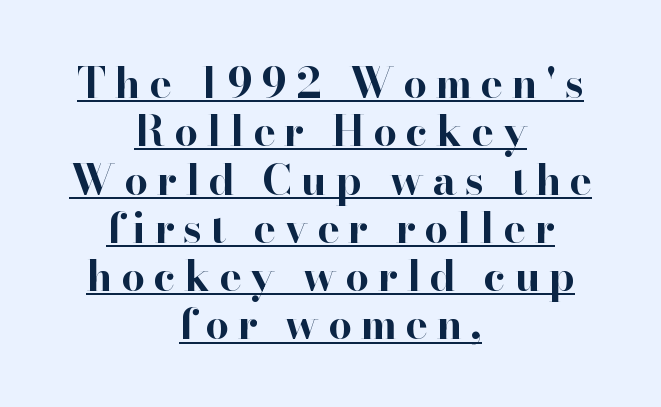
{"serif": "yes", "italic": "no", "bold": "yes", "weight": "bold", "width": "normal", "stroke_contrast": "high", "x_height": "small", "monospaced": "no", "underline": "yes", "align": "center", "line_spacing": "tight", "line_spacing_ratio": 1.15, "letter_spacing": "wide", "letter_spacing_em": 0.2, "glyph_px": 42}
